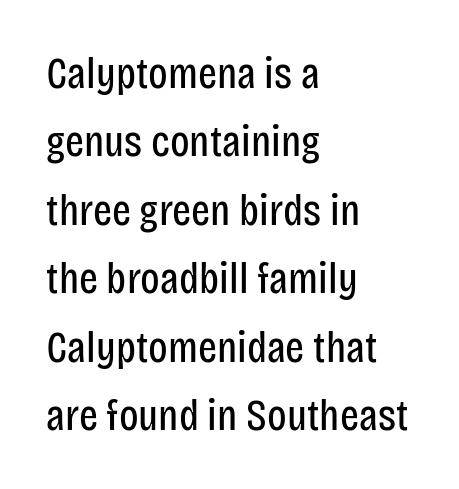
The image shows 45 px regular-weight, condensed sans-serif type, upright; set left-aligned, normal line spacing (1.52x), normal letter spacing, not underlined; low stroke contrast and a large x-height.
